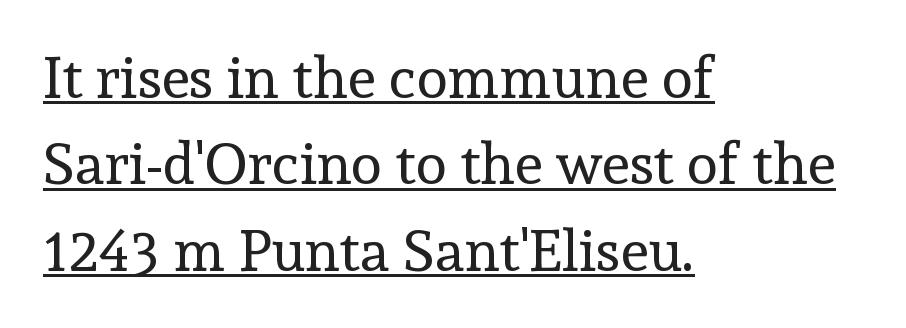
The image shows 58 px regular-weight serif type, upright; set left-aligned, normal line spacing (1.49x), normal letter spacing, underlined; a medium x-height.
